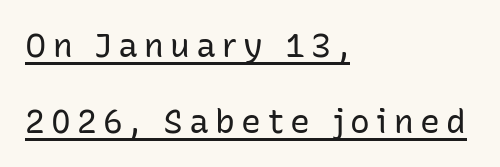
Q: Is the text bold? A: No.
Q: Is the text italic (slanted)? A: No, it is upright.
Q: Is the typeface a serif or a sans-serif typeface? A: Sans-serif.
Q: Is the text underlined? A: Yes.
Q: How is the paragraph aligned? A: Left-aligned.
Q: Is the spacing between lines tight, normal or loose? A: Loose.
Q: Width (condensed, normal, or wide)? A: Normal.
Q: Stroke contrast? A: Low.
Q: x-height? A: Medium.
Q: Monospaced? A: No.
